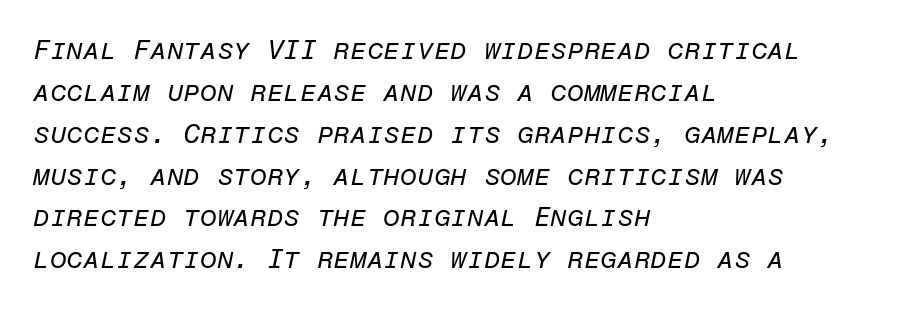
Leftover space on each line is placed entirely after the last word. Letter spacing: default. This is not heavy type; no bold has been used. The specimen reads as italic at a glance.
